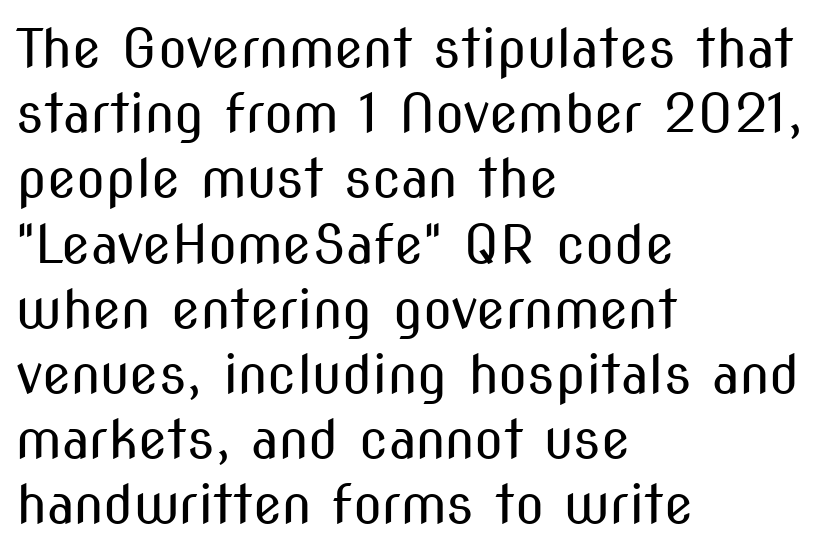
Where is the straight margin? On the left. Rendered with straight, roman letterforms. Weight: regular or lighter. The passage shown is typeset with a sans-serif family. Character widths vary here, with narrow letters taking less room than wide ones. The type is set solid horizontally, with unmodified tracking.
